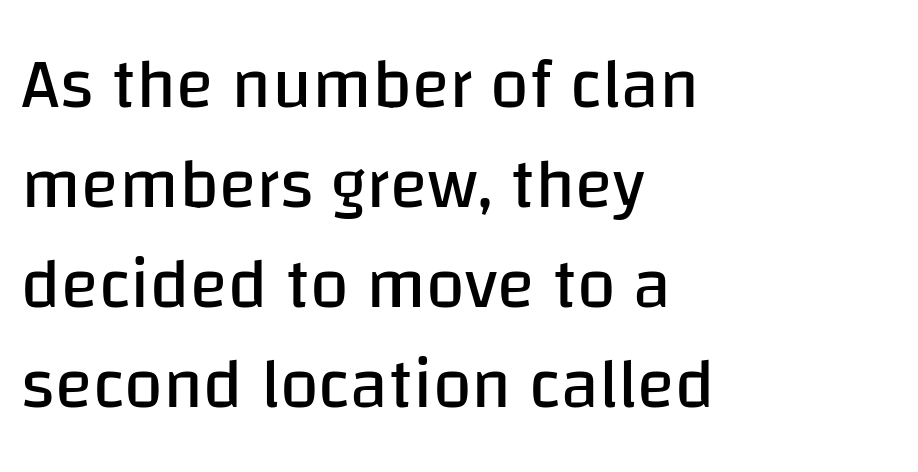
The image shows 70 px regular-weight sans-serif type, upright; set left-aligned, normal line spacing (1.43x), normal letter spacing, not underlined; low stroke contrast and a large x-height.
